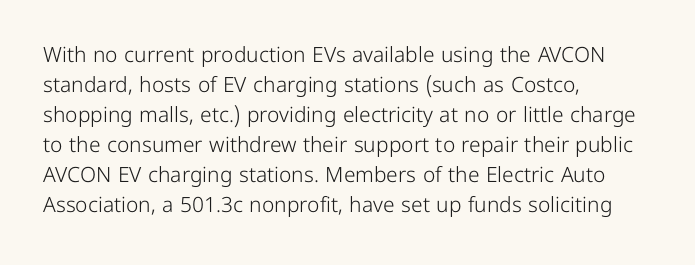
{"italic": "no", "bold": "no", "underline": "no", "align": "left", "line_spacing": "normal", "line_spacing_ratio": 1.43, "letter_spacing": "normal", "letter_spacing_em": 0.0, "glyph_px": 21}
